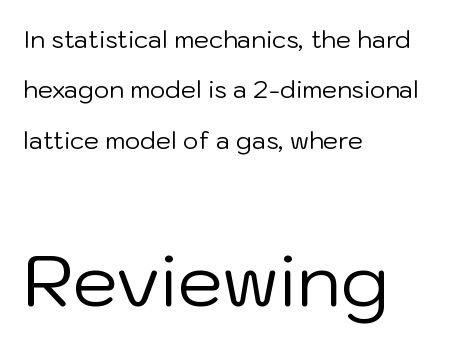
The image shows 72 px regular-weight sans-serif type, upright; set left-aligned, loose line spacing (2.1x), normal letter spacing, not underlined; the second (bottom) block is 3.0x larger; low stroke contrast and a medium x-height.
